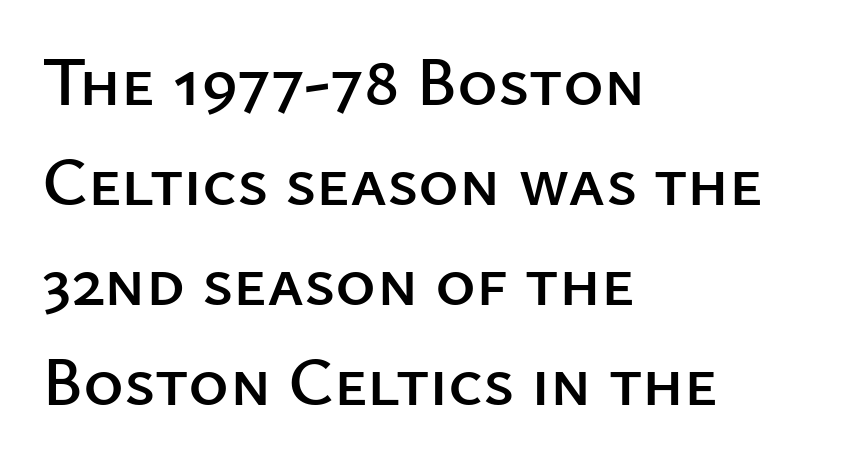
The image shows 69 px sans-serif type, upright; set left-aligned, normal line spacing (1.45x), normal letter spacing, not underlined; low stroke contrast and a medium x-height.
